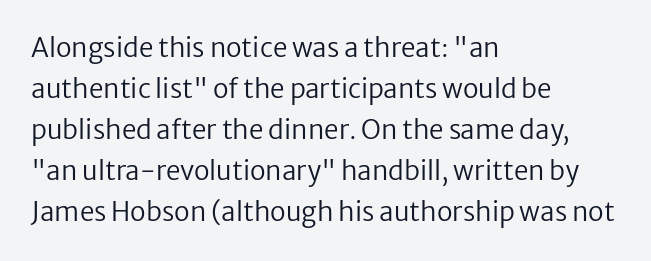
{"italic": "no", "bold": "no", "underline": "no", "align": "left", "line_spacing": "normal", "line_spacing_ratio": 1.58, "letter_spacing": "normal", "letter_spacing_em": 0.0, "glyph_px": 26}
